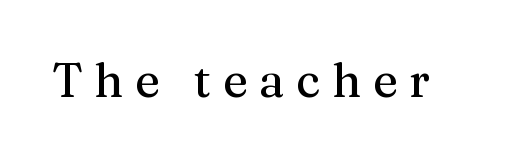
The image shows 47 px serif type, upright; set unusually wide letter spacing (+0.25 em), not underlined; medium stroke contrast and a medium x-height.
